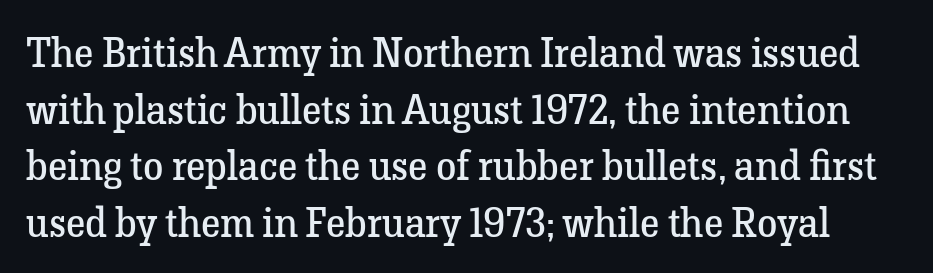
The image shows 41 px regular-weight serif type, upright; set normal line spacing (1.38x), normal letter spacing, not underlined; low stroke contrast and a medium x-height.
